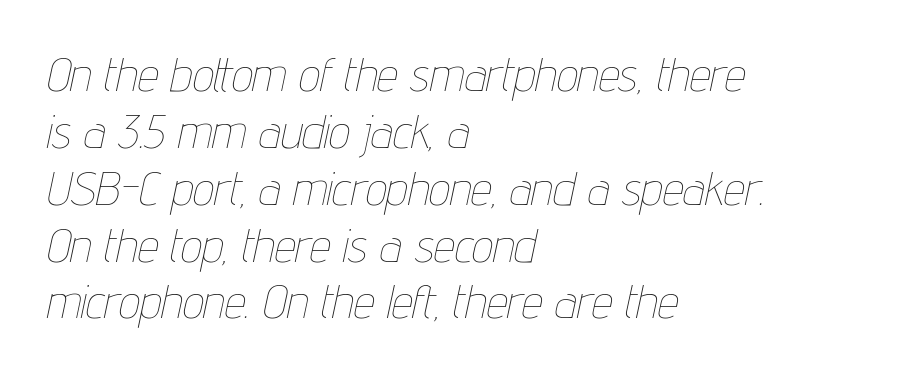
The image shows 47 px thin, condensed type, italic (leaning right); set left-aligned, line spacing 1.21x, normal letter spacing, not underlined; low stroke contrast and a medium x-height.
